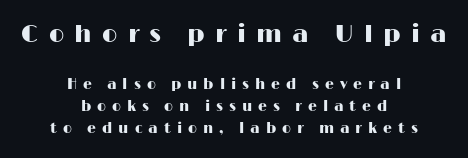
The image shows 24 px text type, upright; set centered, normal line spacing (1.55x), unusually wide letter spacing (+0.43 em), not underlined; the first (top) block is 1.71x larger.
